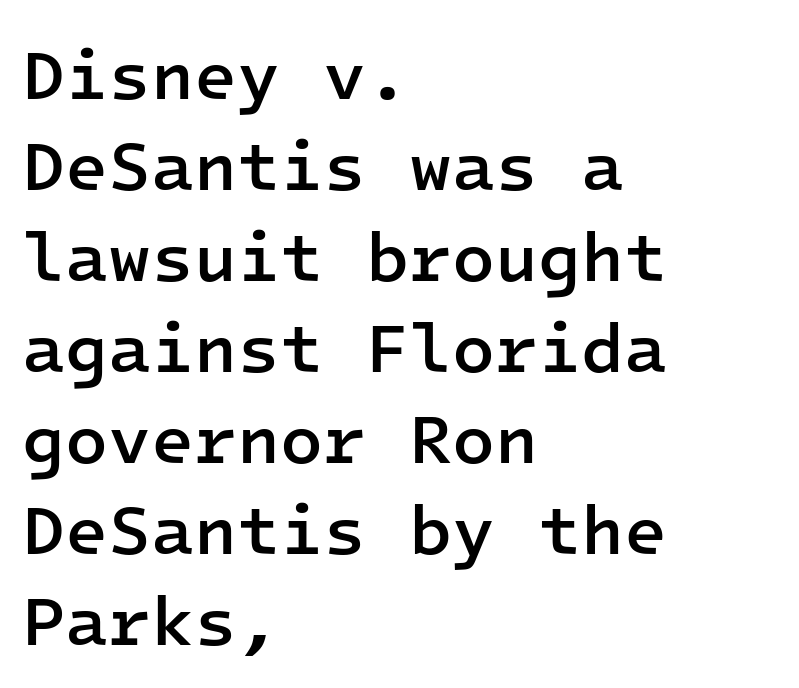
The image shows 70 px semibold sans-serif type, upright, monospaced; set left-aligned, normal line spacing (1.3x), normal letter spacing, not underlined; low stroke contrast and a medium x-height.
